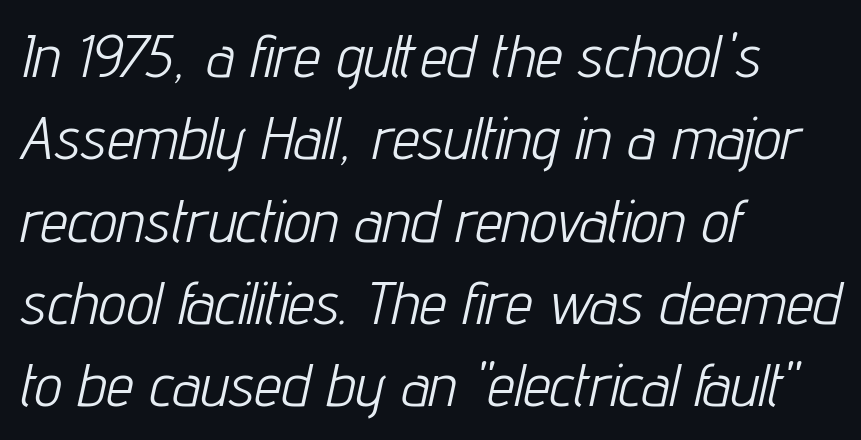
{"italic": "yes", "lean": "right", "slant_degrees": 12, "bold": "no", "weight": "light", "width": "condensed", "stroke_contrast": "low", "x_height": "medium", "monospaced": "no", "underline": "no", "align": "left", "line_spacing": "normal", "line_spacing_ratio": 1.35, "letter_spacing": "normal", "letter_spacing_em": 0.0, "glyph_px": 61}
